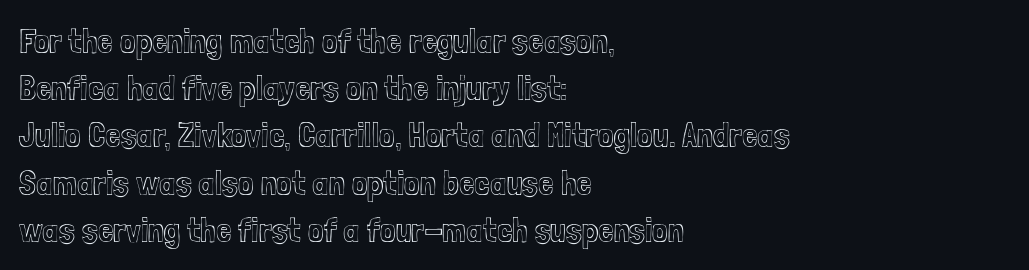
{"italic": "no", "width": "condensed", "x_height": "medium", "monospaced": "no", "underline": "no", "align": "left", "line_spacing": "normal", "line_spacing_ratio": 1.35, "letter_spacing": "normal", "letter_spacing_em": 0.0, "glyph_px": 35}
